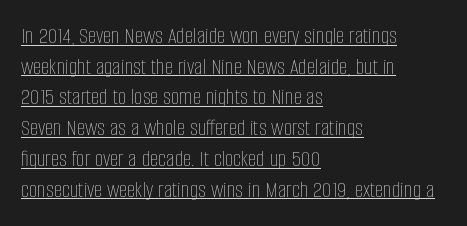
Q: Is the text bold? A: No.
Q: Is the text italic (slanted)? A: No, it is upright.
Q: Is the text underlined? A: Yes.
Q: How is the paragraph aligned? A: Left-aligned.
Q: Is the spacing between letters normal or unusually wide? A: Normal.
Q: Is the spacing between lines tight, normal or loose? A: Normal.
